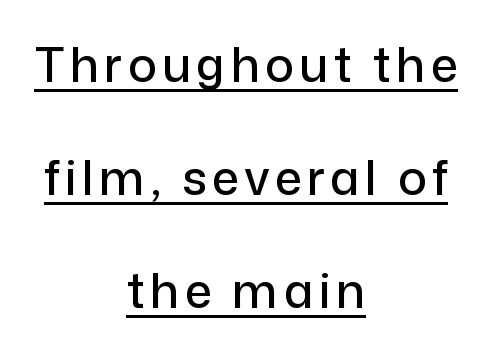
The image shows 48 px sans-serif type, upright; set centered, loose line spacing (2.35x), underlined; low stroke contrast and a medium x-height.
